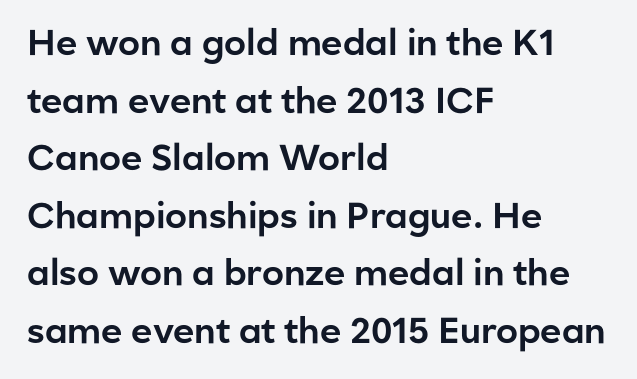
{"serif": "no", "italic": "no", "width": "normal", "stroke_contrast": "low", "x_height": "medium", "monospaced": "no", "underline": "no", "align": "left", "line_spacing": "normal", "line_spacing_ratio": 1.6, "letter_spacing": "normal", "letter_spacing_em": 0.0, "glyph_px": 36}
